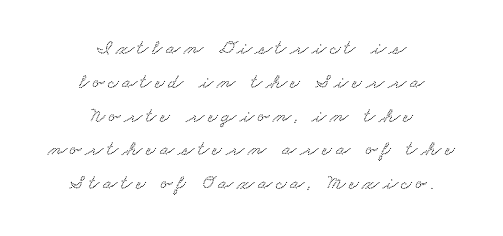
The passage shown stacks its lines at a standard gap. Teacher's note: observe the equal gaps on both sides — that is centered alignment. Anything drawn beneath the words? Only blank space.
